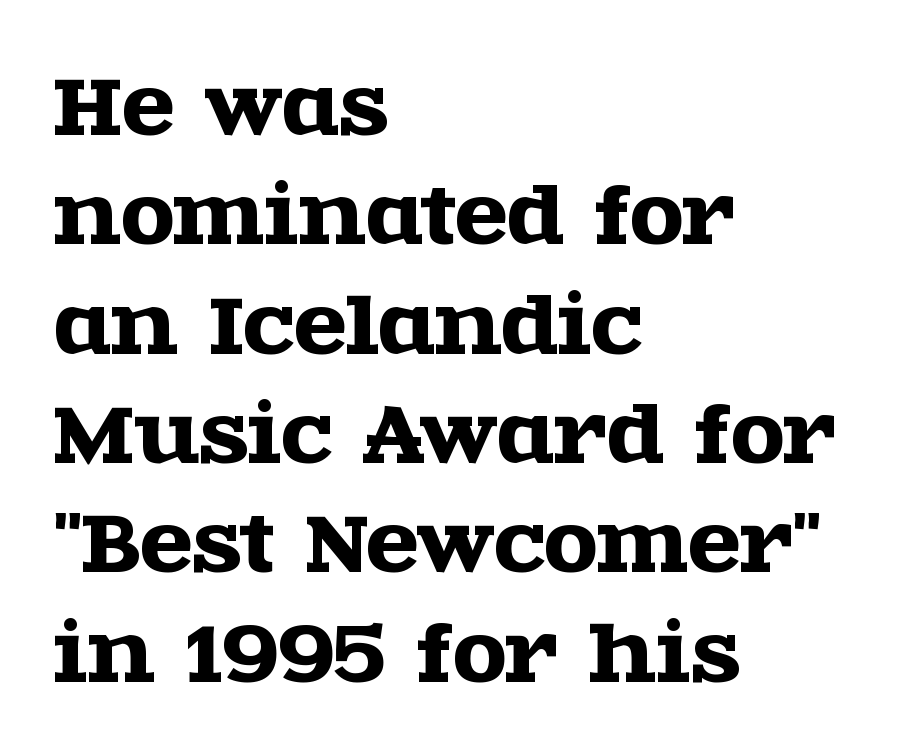
Q: Is the text italic (slanted)? A: No, it is upright.
Q: Is the typeface a serif or a sans-serif typeface? A: Serif.
Q: Is the text underlined? A: No.
Q: How is the paragraph aligned? A: Left-aligned.
Q: Is the spacing between letters normal or unusually wide? A: Normal.
Q: Is the spacing between lines tight, normal or loose? A: Normal.
Q: Width (condensed, normal, or wide)? A: Wide.
Q: x-height? A: Large.
Q: Monospaced? A: No.
